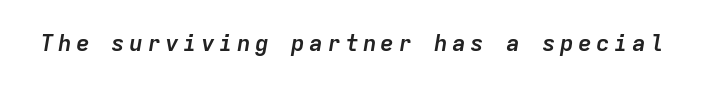
{"italic": "yes", "lean": "right", "slant_degrees": 9, "bold": "yes", "underline": "no", "glyph_px": 23}
